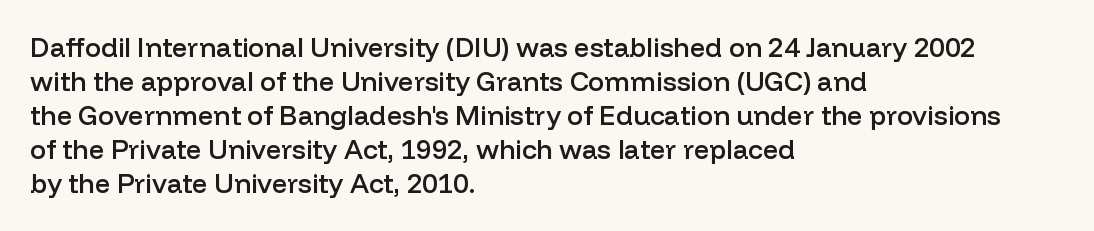
Q: Is the text bold? A: Semi-bold.
Q: Is the text italic (slanted)? A: No, it is upright.
Q: Is the text underlined? A: No.
Q: How is the paragraph aligned? A: Left-aligned.
Q: Is the spacing between letters normal or unusually wide? A: Normal.
Q: Is the spacing between lines tight, normal or loose? A: Normal.
